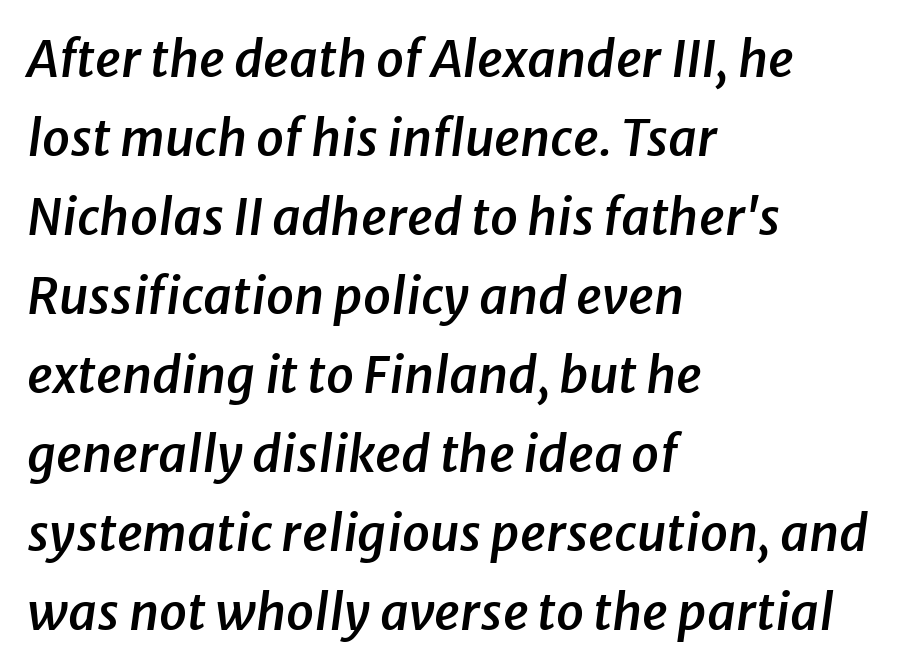
A fair bit of extra ink — the face is semibold, not bold. Compared with ordinary roman type, these characters are visibly tilted. Characters follow at the spacing the type designer built in. Reading down the block, your eye returns to a fixed left position each line.
